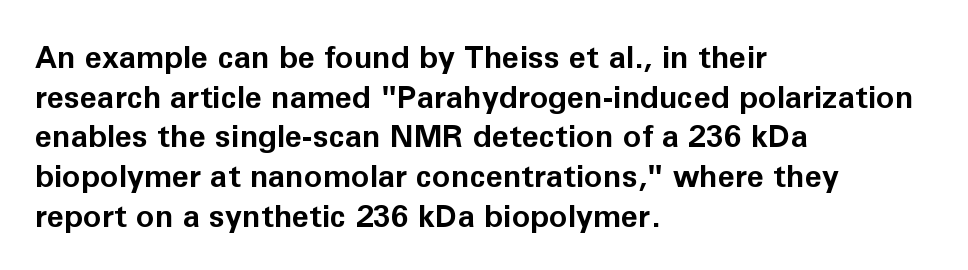
{"serif": "no", "italic": "no", "bold": "yes", "weight": "bold", "width": "normal", "stroke_contrast": "low", "x_height": "medium", "monospaced": "no", "underline": "no", "align": "left", "line_spacing": "normal", "line_spacing_ratio": 1.28, "letter_spacing": "normal", "letter_spacing_em": 0.0, "glyph_px": 31}
